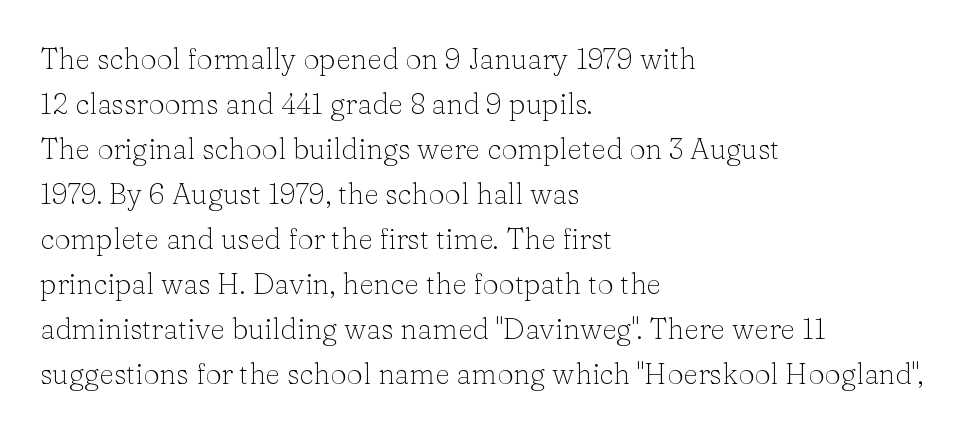
Glance below the letters and you will spot only blank space. This is the regular roman posture of the typeface. Baseline-to-baseline distance is the conventional proportion of letter height. This is not heavy type; no bold has been used. Where is the straight margin? On the left.
